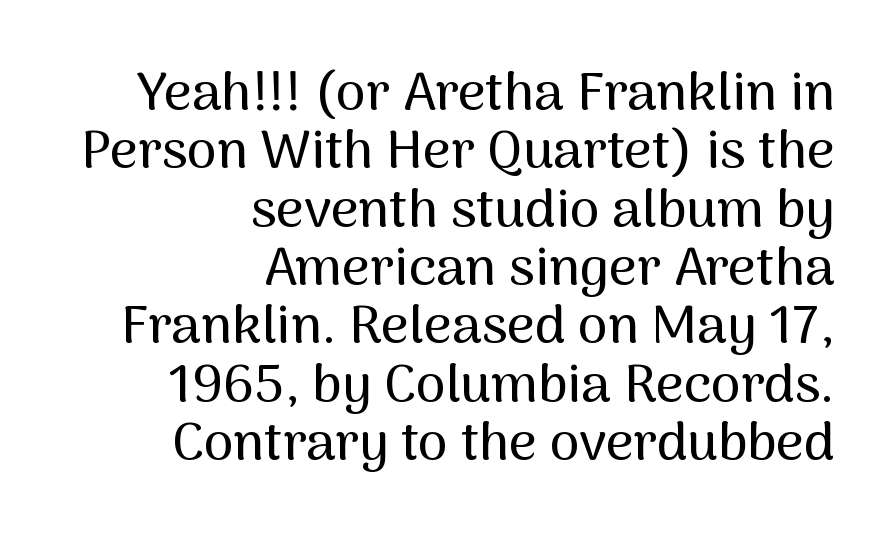
Which margin do the lines hug? The right one — the left edge is uneven. The lettering stays uniformly vertical, giving the passage a roman look. The foot of each line stays bare and open. This sample uses a sans-serif face. Inter-character spacing is left at the font's built-in metrics.
